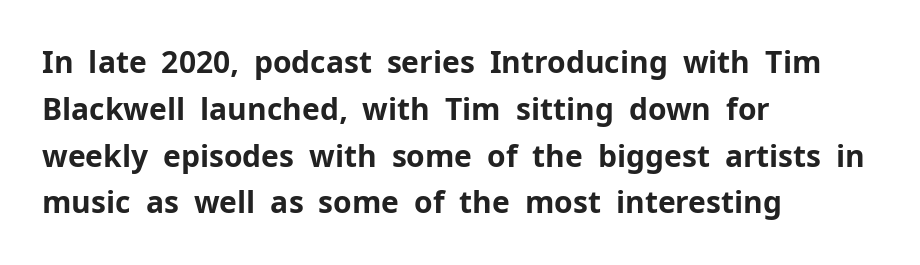
The image shows 30 px bold sans-serif type, upright; set left-aligned, normal line spacing (1.56x), normal letter spacing, not underlined; low stroke contrast and a medium x-height.
